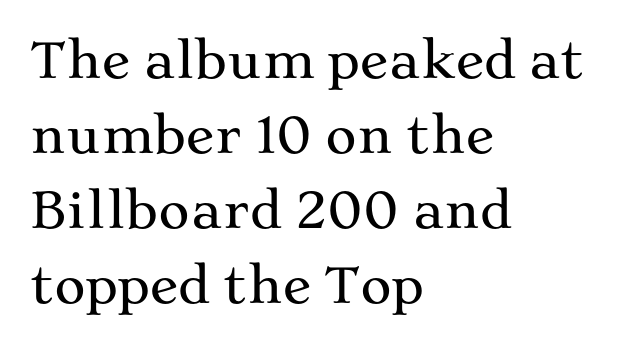
The image shows 48 px wide serif type, upright; set left-aligned, normal line spacing (1.56x), normal letter spacing, not underlined; medium stroke contrast and a medium x-height.
